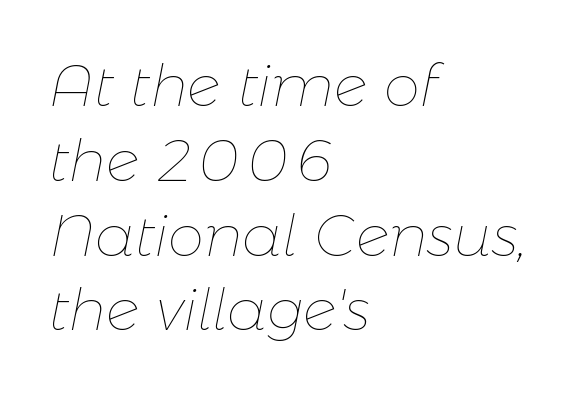
The image shows 58 px thin type, italic (leaning right); set left-aligned, normal line spacing (1.29x), normal letter spacing, not underlined; low stroke contrast and a medium x-height.
